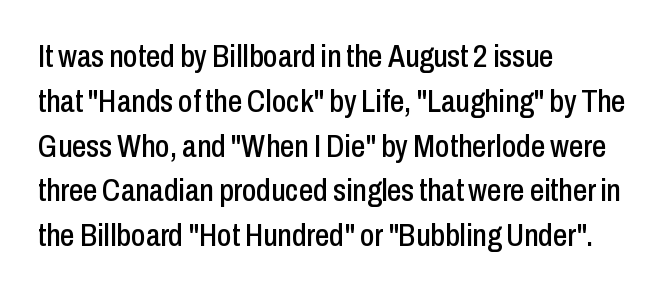
Q: Is the text italic (slanted)? A: No, it is upright.
Q: Is the typeface a serif or a sans-serif typeface? A: Sans-serif.
Q: Is the text underlined? A: No.
Q: How is the paragraph aligned? A: Left-aligned.
Q: Is the spacing between letters normal or unusually wide? A: Normal.
Q: Is the spacing between lines tight, normal or loose? A: Normal.
Q: Width (condensed, normal, or wide)? A: Condensed.
Q: Stroke contrast? A: Low.
Q: x-height? A: Medium.
Q: Monospaced? A: No.
